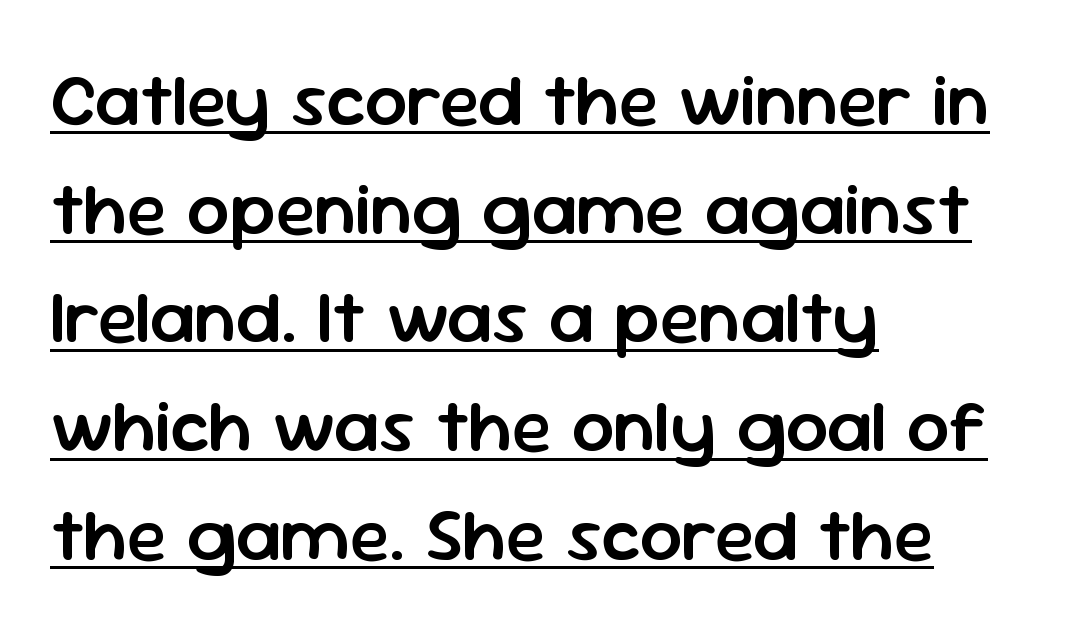
The image shows 75 px semibold sans-serif type, upright; set left-aligned, normal line spacing (1.45x), normal letter spacing, underlined; low stroke contrast and a medium x-height.
